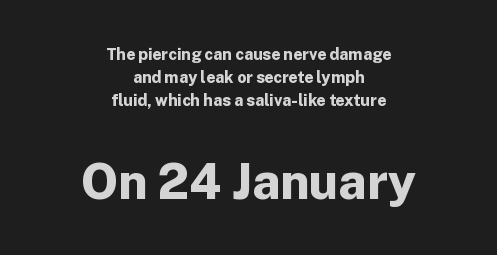
The image shows 49 px bold sans-serif type, upright; set centered, normal line spacing (1.43x), normal letter spacing, not underlined; the second (bottom) block is 3.06x larger; low stroke contrast and a medium x-height.
